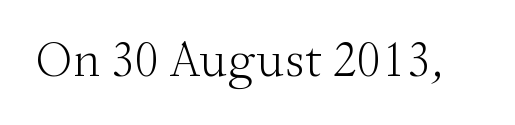
Q: Is the text bold? A: No.
Q: Is the text italic (slanted)? A: No, it is upright.
Q: Is the typeface a serif or a sans-serif typeface? A: Serif.
Q: Is the text underlined? A: No.
Q: Is the spacing between letters normal or unusually wide? A: Normal.
Q: Width (condensed, normal, or wide)? A: Normal.
Q: Stroke contrast? A: Medium.
Q: x-height? A: Small.
Q: Monospaced? A: No.
